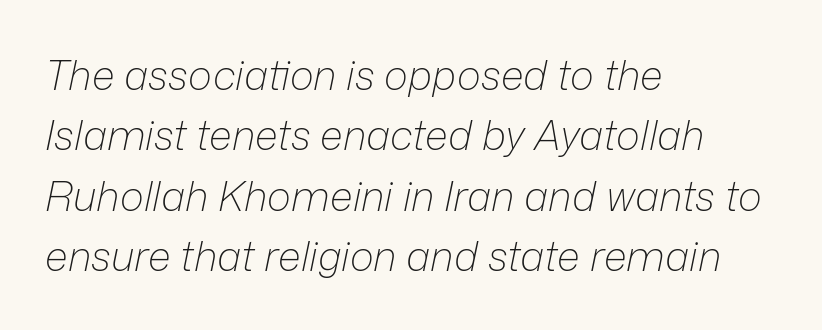
Q: Is the text bold? A: No.
Q: Is the text italic (slanted)? A: Yes, it leans right by about 12 degrees.
Q: Is the text underlined? A: No.
Q: How is the paragraph aligned? A: Left-aligned.
Q: Is the spacing between letters normal or unusually wide? A: Normal.
Q: Is the spacing between lines tight, normal or loose? A: Normal.
Q: Width (condensed, normal, or wide)? A: Normal.
Q: Stroke contrast? A: Low.
Q: x-height? A: Medium.
Q: Monospaced? A: No.
